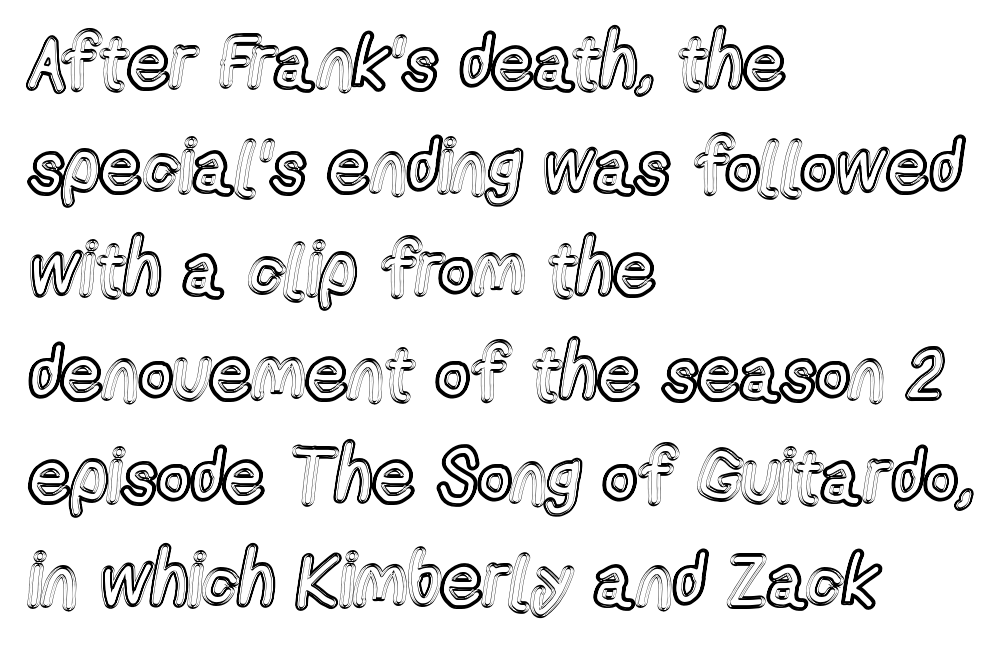
The image shows 74 px condensed type; set left-aligned, normal line spacing (1.4x), normal letter spacing, not underlined; a medium x-height.
